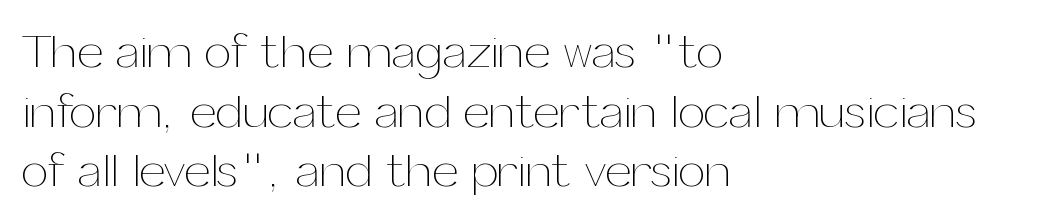
Every row of glyphs begins at an identical x-position on the left. The type is set solid horizontally, with unmodified tracking. Stems and bowls with no extra thickness — not bold. This rendering features lettering with no underline.
